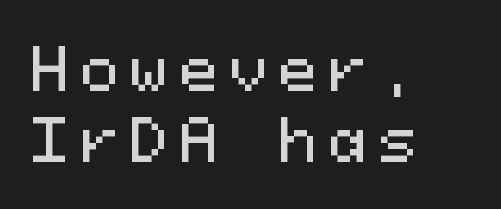
Do the characters align in a grid? Yes, the font is monospaced. All the whitespace from short lines collects on the right. Unmarked baselines from the first word to the last. This is roman type, the default non-slanted kind. The characters display no serif detailing; their extremities are plain.
